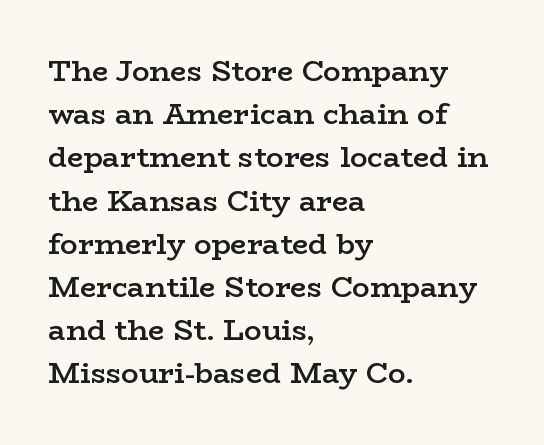
The image shows 29 px semibold, wide serif type, upright; set left-aligned, normal line spacing (1.49x), normal letter spacing, not underlined; low stroke contrast and a medium x-height.
